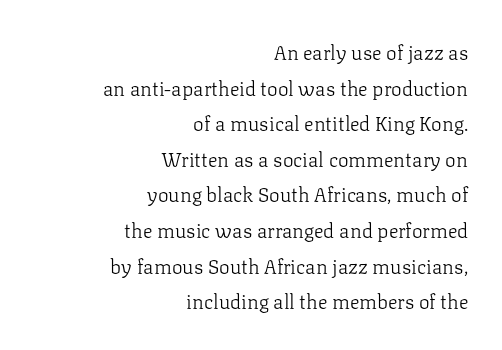
{"italic": "no", "bold": "no", "underline": "no", "align": "right", "line_spacing_ratio": 1.78, "letter_spacing": "normal", "letter_spacing_em": 0.0, "glyph_px": 20}
